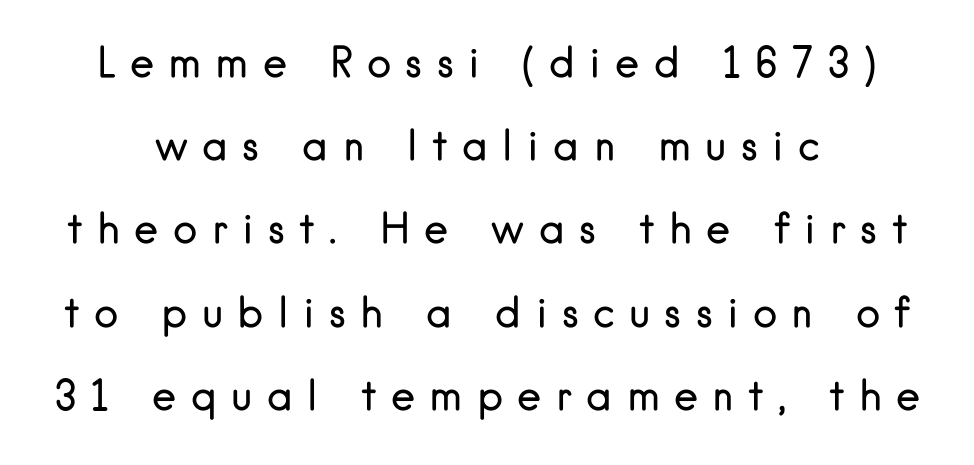
Q: Is the text bold? A: No.
Q: Is the text italic (slanted)? A: No, it is upright.
Q: Is the typeface a serif or a sans-serif typeface? A: Sans-serif.
Q: Is the text underlined? A: No.
Q: How is the paragraph aligned? A: Centered.
Q: Is the spacing between letters normal or unusually wide? A: Unusually wide.
Q: Is the spacing between lines tight, normal or loose? A: Loose.
Q: Width (condensed, normal, or wide)? A: Normal.
Q: Stroke contrast? A: Low.
Q: x-height? A: Small.
Q: Monospaced? A: No.
